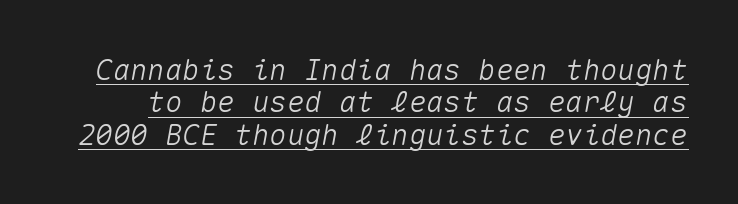
A rule runs beneath these lines of type. What stands out about the letter spacing? Nothing — it is the standard amount. Yep, that's italic — everything's leaning. Do the characters align in a grid? Yes, the font is monospaced. Is there much room between lines? No — they nearly touch.
